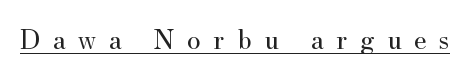
Q: Is the text bold? A: No.
Q: Is the text italic (slanted)? A: No, it is upright.
Q: Is the typeface a serif or a sans-serif typeface? A: Serif.
Q: Is the text underlined? A: Yes.
Q: Is the spacing between letters normal or unusually wide? A: Unusually wide.
Q: Width (condensed, normal, or wide)? A: Normal.
Q: Stroke contrast? A: Medium.
Q: x-height? A: Small.
Q: Monospaced? A: No.
